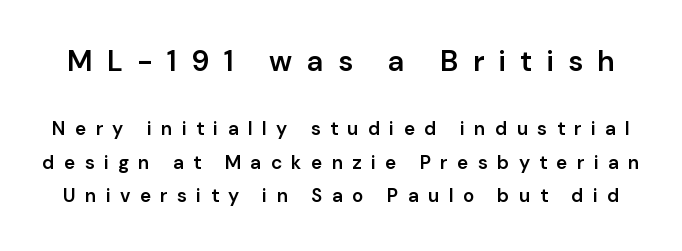
Q: Is the text bold? A: Semi-bold.
Q: Is the text italic (slanted)? A: No, it is upright.
Q: Is the typeface a serif or a sans-serif typeface? A: Sans-serif.
Q: Is the text underlined? A: No.
Q: Is the spacing between letters normal or unusually wide? A: Unusually wide.
Q: Which block of text is set in a larger size, the first (top) or the second (bottom)? A: The first (top) one.
Q: Width (condensed, normal, or wide)? A: Normal.
Q: Stroke contrast? A: Low.
Q: x-height? A: Medium.
Q: Monospaced? A: No.
